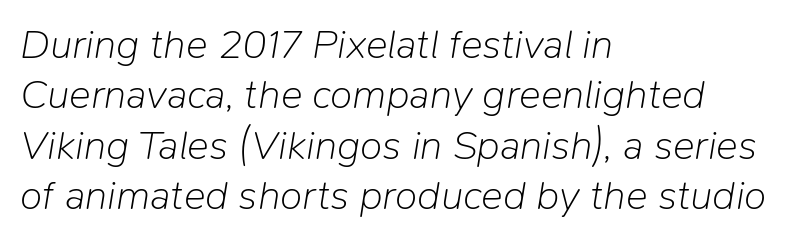
The image shows 41 px light type, italic (leaning right); set left-aligned, line spacing 1.23x, normal letter spacing, not underlined; low stroke contrast and a medium x-height.
